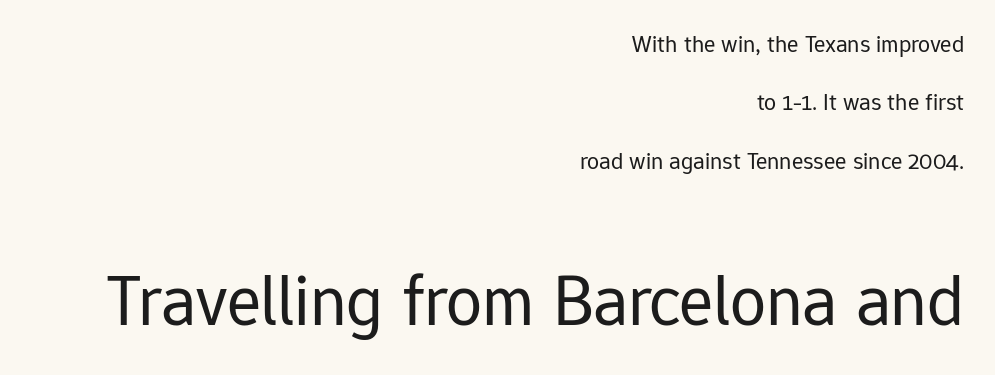
The image shows 72 px regular-weight sans-serif type, upright; set right-aligned, loose line spacing (2.43x), normal letter spacing, not underlined; the second (bottom) block is 3.0x larger; low stroke contrast and a medium x-height.
